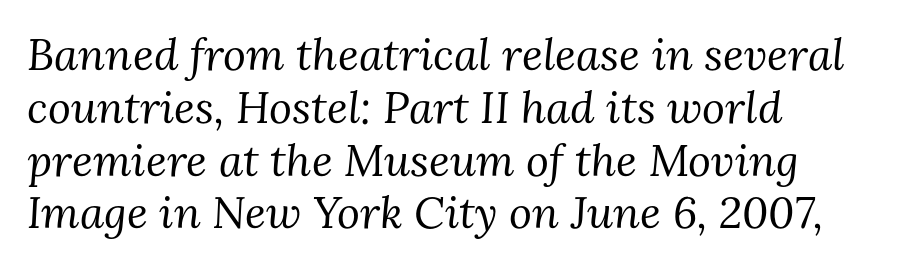
Characters follow at the spacing the type designer built in. Here the designer chose a conventional face with non-uniform glyph widths. Letters rest on an invisible, unmarked baseline. Typographically, this falls in the serif category. Letters have the restrained weight of plain body copy at most. Yep, that's italic — everything's leaning.
